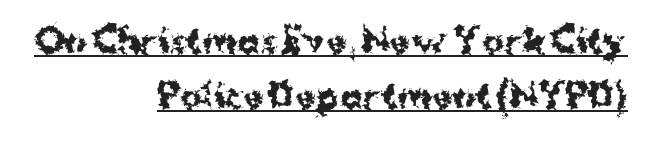
The image shows 33 px bold sans-serif type, upright; set right-aligned, normal line spacing (1.68x), normal letter spacing, underlined; medium stroke contrast and a medium x-height.
